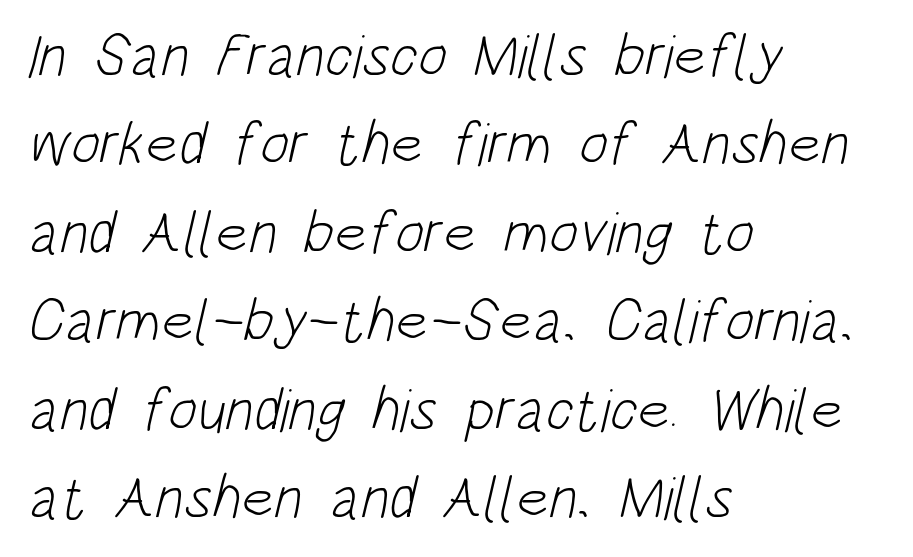
Each stroke keeps to a modest, everyday thickness or less. Words appear dense and cohesive because spacing is normal. The compositor pushed each line to the left boundary. The space between consecutive lines is moderate. You can tell from the bare stems that sans-serif type was used.
